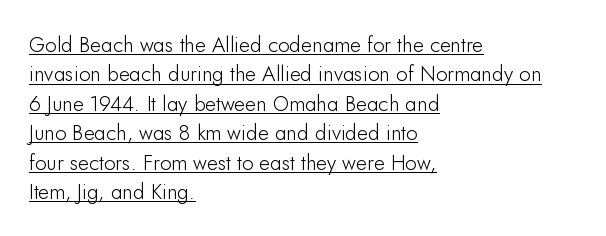
{"italic": "no", "underline": "yes", "align": "left", "line_spacing": "normal", "line_spacing_ratio": 1.4, "letter_spacing": "normal", "letter_spacing_em": 0.0, "glyph_px": 21}
